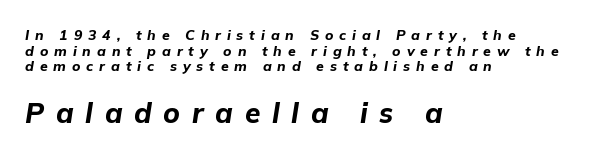
The letters advance in unequal steps, a hallmark of proportional type. If you squint, the bottom block still reads clearly — it's the larger of the two. Each word looks stretched out because of the extra space between its letters. Designer's note — italics engaged. Thick stems and heavy bowls — unmistakably bold.
